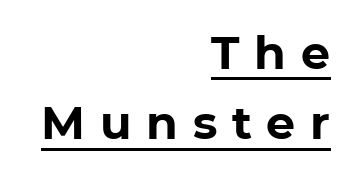
{"serif": "no", "italic": "no", "bold": "yes", "weight": "bold", "width": "normal", "stroke_contrast": "low", "x_height": "medium", "monospaced": "no", "underline": "yes", "align": "right", "line_spacing": "normal", "line_spacing_ratio": 1.53, "letter_spacing": "wide", "letter_spacing_em": 0.32, "glyph_px": 46}
